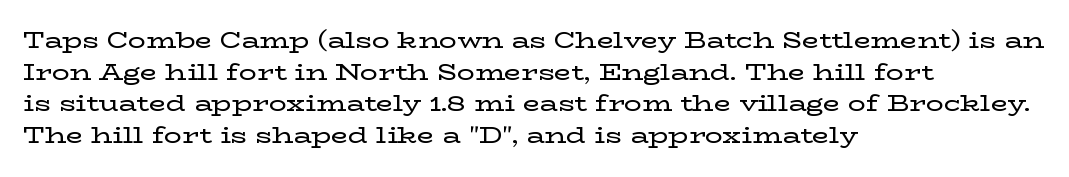
The image shows 22 px text type, upright; set left-aligned, normal line spacing (1.44x), normal letter spacing, not underlined.
